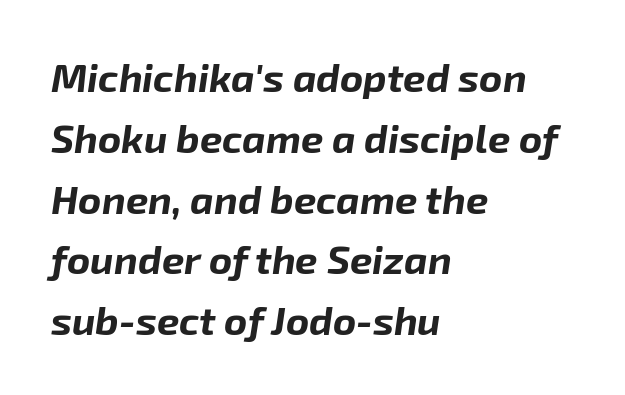
Q: Is the text bold? A: Yes.
Q: Is the text italic (slanted)? A: Yes, it leans right by about 8 degrees.
Q: Is the text underlined? A: No.
Q: How is the paragraph aligned? A: Left-aligned.
Q: Is the spacing between letters normal or unusually wide? A: Normal.
Q: Is the spacing between lines tight, normal or loose? A: Normal.
Q: Width (condensed, normal, or wide)? A: Normal.
Q: Stroke contrast? A: Low.
Q: x-height? A: Medium.
Q: Monospaced? A: No.
